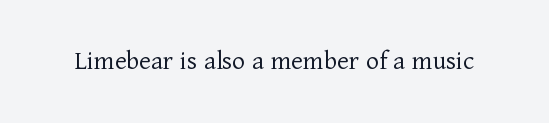
Q: Is the text bold? A: No.
Q: Is the text italic (slanted)? A: No, it is upright.
Q: Is the typeface a serif or a sans-serif typeface? A: Serif.
Q: Is the text underlined? A: No.
Q: Is the spacing between letters normal or unusually wide? A: Normal.
Q: Width (condensed, normal, or wide)? A: Normal.
Q: Stroke contrast? A: Low.
Q: x-height? A: Medium.
Q: Monospaced? A: No.
